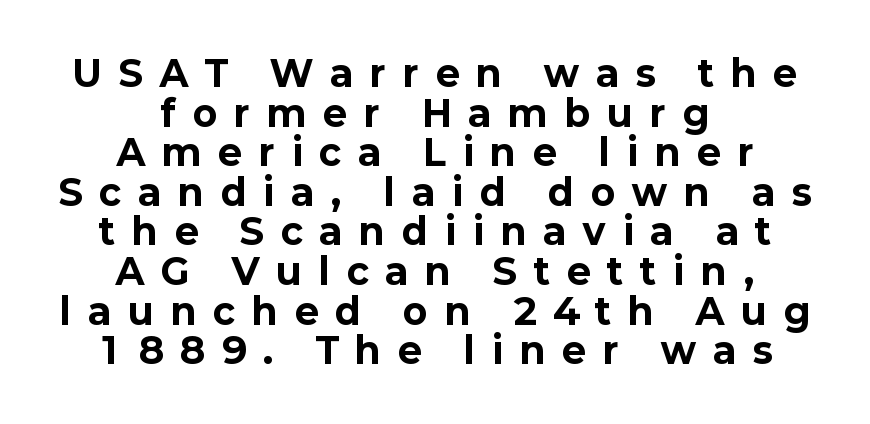
Each new line begins almost immediately beneath the previous one. Type style note: lacks serifs. Is the block centered? Yes — each line is placed symmetrically about the middle. Is this a fixed-width face? No — the glyphs have proportional, varying widths. Has an underline been added? It has not.
